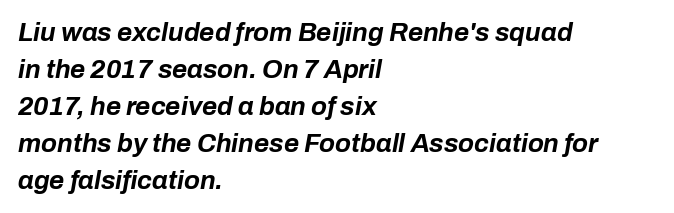
Compared with typical paragraphs, the rows here are spaced about the same. Typeset ragged right — the left edge is the straight one. An italicized treatment has been applied to the whole sample. As a designer I'd log this as weight 700, bold. Bare-footed words on every line.
